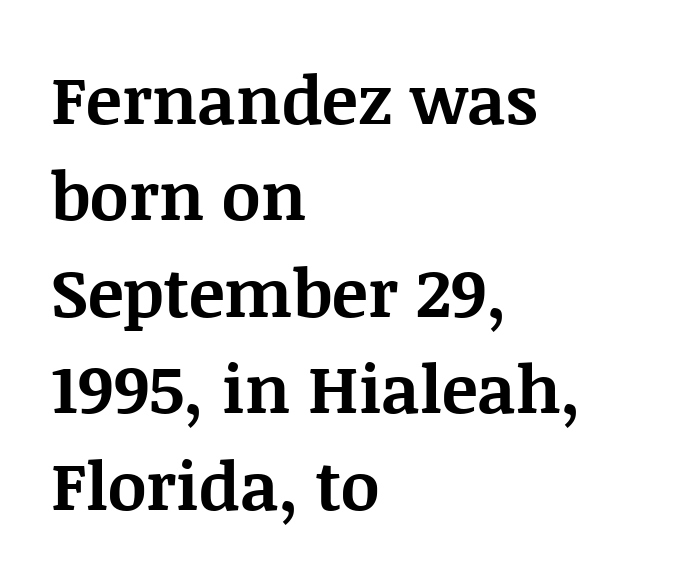
Q: Is the text bold? A: Yes.
Q: Is the text italic (slanted)? A: No, it is upright.
Q: Is the typeface a serif or a sans-serif typeface? A: Serif.
Q: Is the text underlined? A: No.
Q: How is the paragraph aligned? A: Left-aligned.
Q: Is the spacing between letters normal or unusually wide? A: Normal.
Q: Is the spacing between lines tight, normal or loose? A: Normal.
Q: Width (condensed, normal, or wide)? A: Normal.
Q: Stroke contrast? A: Medium.
Q: x-height? A: Large.
Q: Monospaced? A: No.
